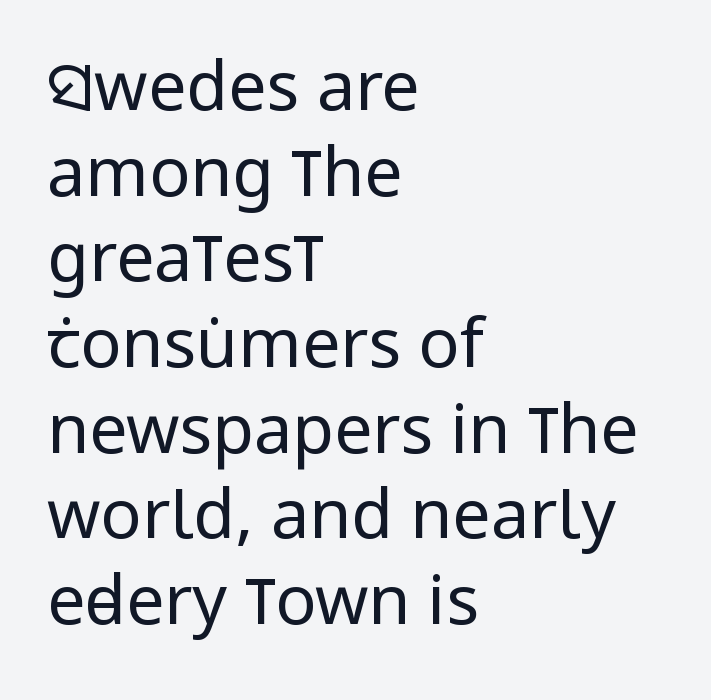
{"serif": "no", "italic": "no", "bold": "no", "weight": "regular", "width": "condensed", "stroke_contrast": "low", "x_height": "large", "monospaced": "no", "underline": "no", "align": "left", "line_spacing": "normal", "line_spacing_ratio": 1.26, "letter_spacing": "normal", "letter_spacing_em": 0.0, "glyph_px": 68}
